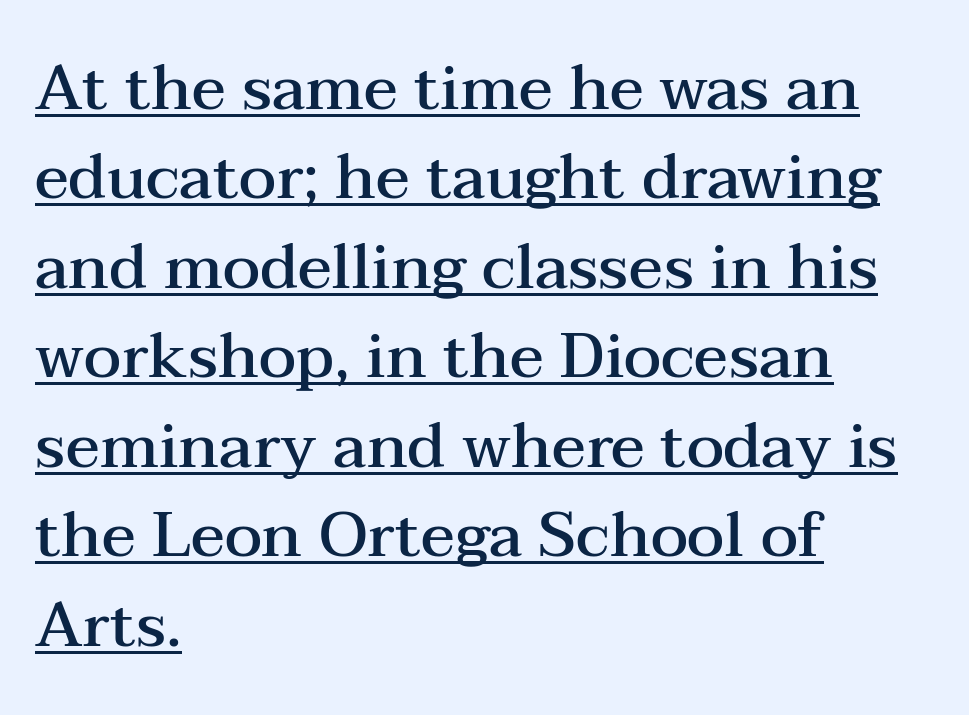
Does a line run under the words? Yes, clearly. All the whitespace from short lines collects on the right. The typography opts for an upright posture over an oblique one. Looks like regular typesetting: each glyph gets only the width it needs. Tracking here is standard; glyphs follow each other at the usual distance. Serifs: yes, visible at the terminals of the letterforms.
